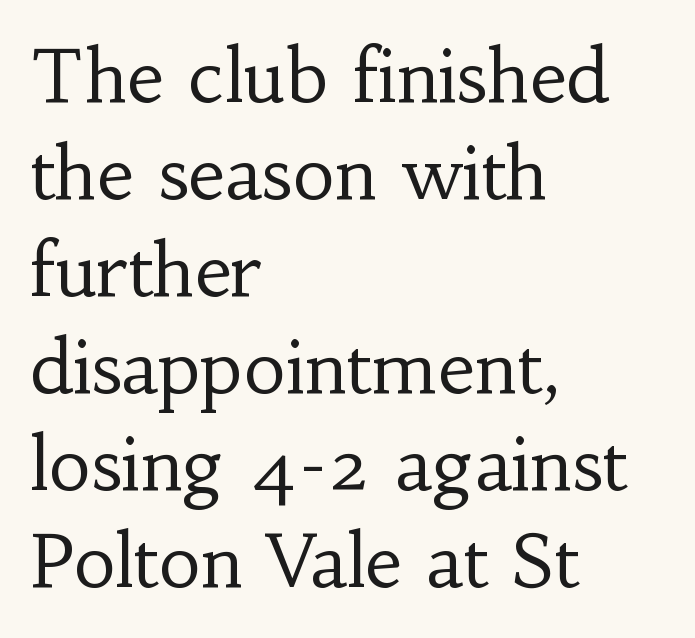
Q: Is the text bold? A: No.
Q: Is the text italic (slanted)? A: No, it is upright.
Q: Is the typeface a serif or a sans-serif typeface? A: Serif.
Q: Is the text underlined? A: No.
Q: How is the paragraph aligned? A: Left-aligned.
Q: Is the spacing between letters normal or unusually wide? A: Normal.
Q: Is the spacing between lines tight, normal or loose? A: Normal.
Q: Width (condensed, normal, or wide)? A: Normal.
Q: Stroke contrast? A: Low.
Q: x-height? A: Small.
Q: Monospaced? A: No.
